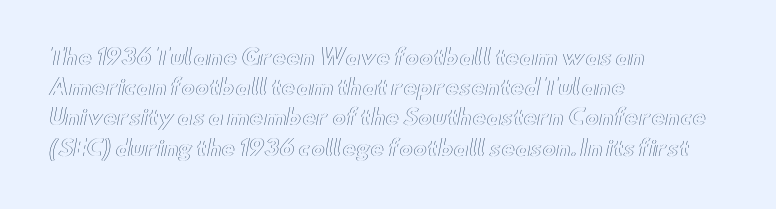
The lines sit at an ordinary, default distance from one another. What stands out about the letter spacing? Nothing — it is the standard amount. Leftover space on each line is placed entirely after the last word. Check the space under the baseline: it is left empty.
